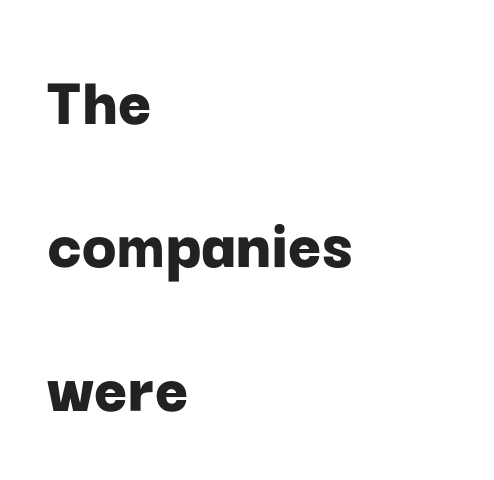
{"serif": "no", "italic": "no", "bold": "yes", "weight": "bold", "width": "normal", "stroke_contrast": "low", "x_height": "medium", "monospaced": "no", "underline": "no", "align": "left", "line_spacing": "loose", "line_spacing_ratio": 1.99, "letter_spacing": "normal", "letter_spacing_em": 0.0, "glyph_px": 72}
